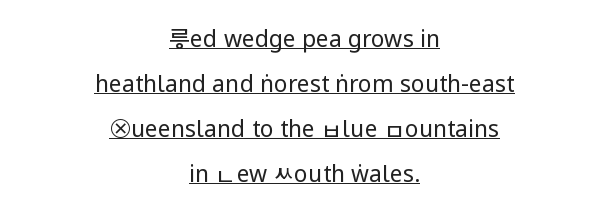
The typography opts for an upright posture over an oblique one. The passage shown has conventional tracking throughout. A typographer would call this underscored text. Compared with a flush-left layout, this one balances lines on the center instead. The letters look calm and open, with moderate or lighter stems.
